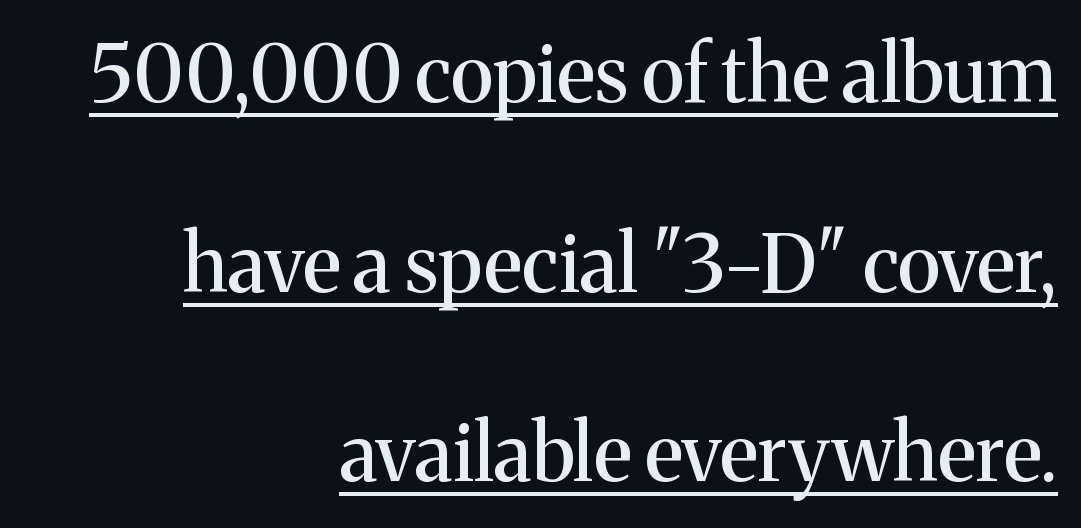
The image shows 79 px serif type, upright; set right-aligned, loose line spacing (2.4x), normal letter spacing, underlined; medium stroke contrast and a medium x-height.
